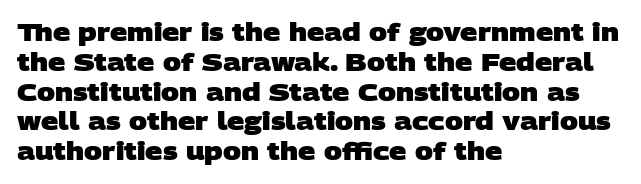
{"bold": "yes", "underline": "no", "align": "left", "line_spacing_ratio": 1.24, "letter_spacing": "normal", "letter_spacing_em": 0.0, "glyph_px": 24}
